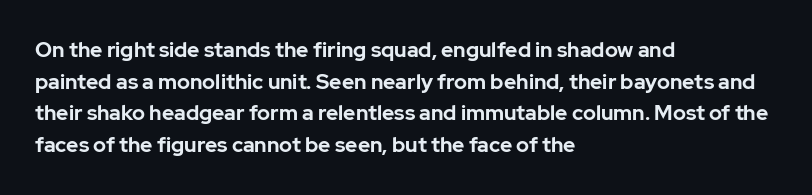
Q: Is the text bold? A: Yes.
Q: Is the text italic (slanted)? A: No, it is upright.
Q: Is the text underlined? A: No.
Q: How is the paragraph aligned? A: Left-aligned.
Q: Is the spacing between letters normal or unusually wide? A: Normal.
Q: Is the spacing between lines tight, normal or loose? A: Normal.
